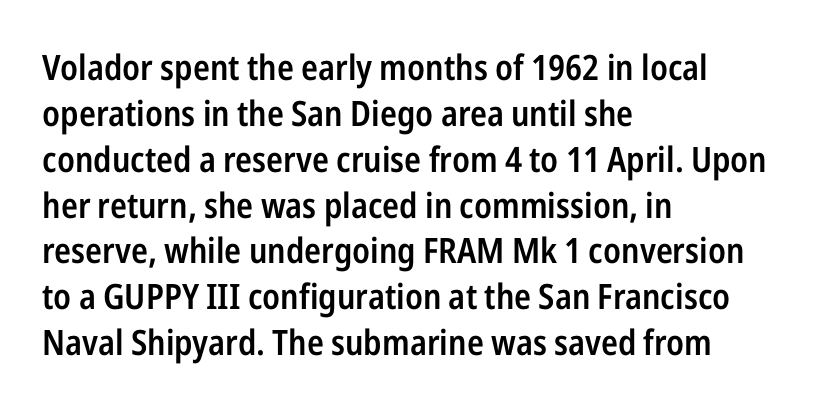
The image shows 35 px semibold, condensed sans-serif type, upright; set left-aligned, normal line spacing (1.31x), normal letter spacing, not underlined; low stroke contrast and a medium x-height.
